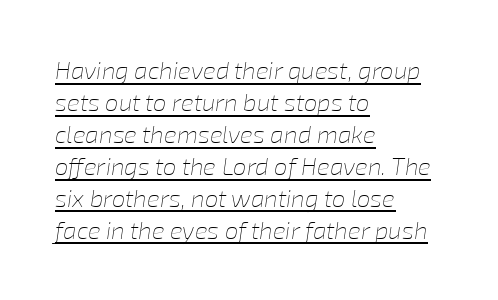
Q: Is the text bold? A: No.
Q: Is the text italic (slanted)? A: Yes, it leans right by about 8 degrees.
Q: Is the text underlined? A: Yes.
Q: How is the paragraph aligned? A: Left-aligned.
Q: Is the spacing between letters normal or unusually wide? A: Normal.
Q: Is the spacing between lines tight, normal or loose? A: Normal.
